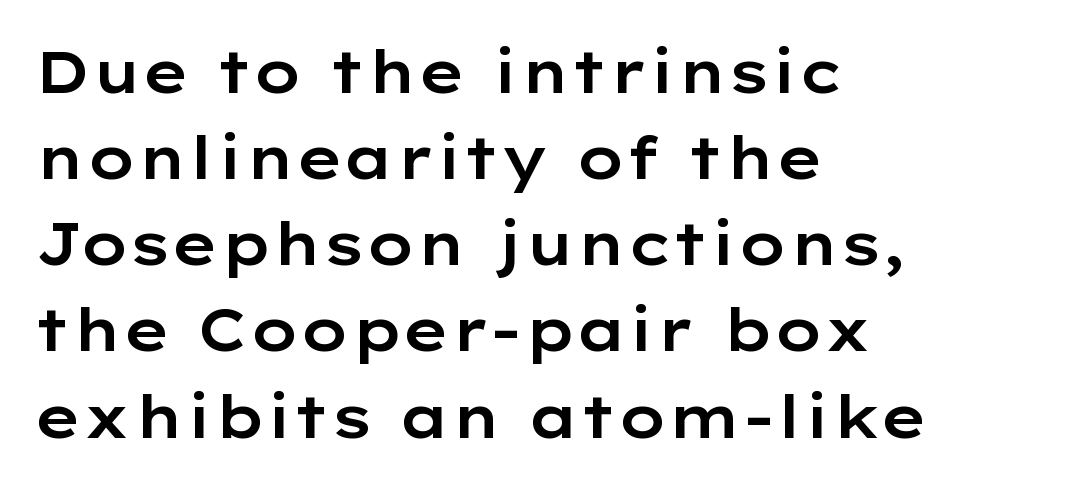
Q: Is the text italic (slanted)? A: No, it is upright.
Q: Is the typeface a serif or a sans-serif typeface? A: Sans-serif.
Q: Is the text underlined? A: No.
Q: How is the paragraph aligned? A: Left-aligned.
Q: Is the spacing between letters normal or unusually wide? A: Normal.
Q: Is the spacing between lines tight, normal or loose? A: Normal.
Q: Width (condensed, normal, or wide)? A: Wide.
Q: Stroke contrast? A: Low.
Q: x-height? A: Medium.
Q: Monospaced? A: No.
